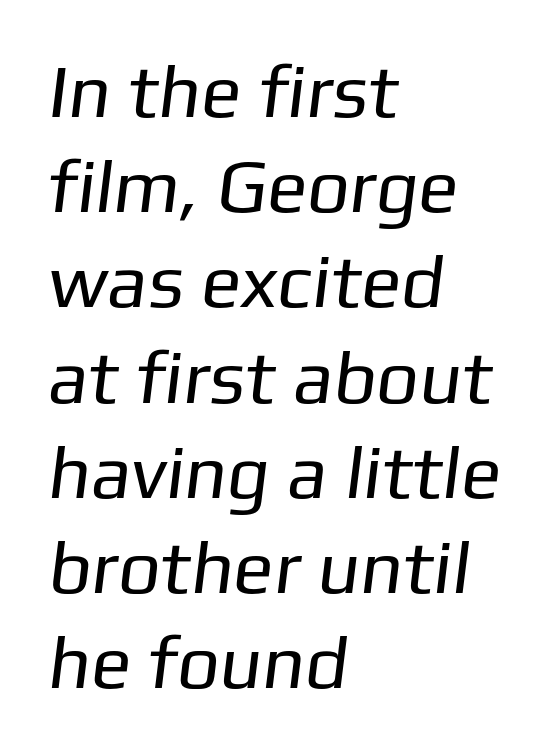
The image shows 75 px regular-weight sans-serif type; set left-aligned, normal line spacing (1.27x), normal letter spacing, not underlined; low stroke contrast and a medium x-height.
